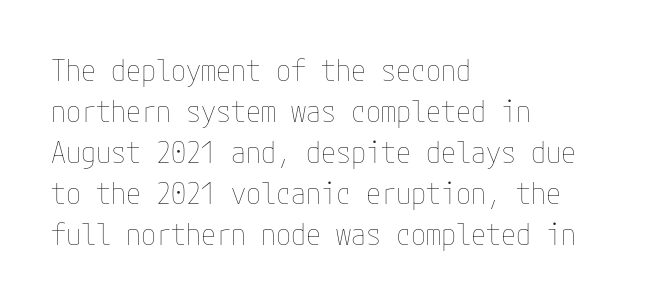
The image shows 30 px thin, condensed type, upright; set left-aligned, normal line spacing (1.37x), normal letter spacing, not underlined; low stroke contrast and a medium x-height.
